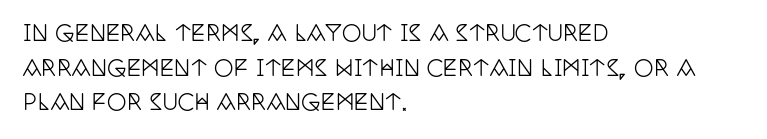
The setting favours the left margin, as ordinary paragraphs usually do. The letters stand straight up with perfectly vertical stems. Baseline-to-baseline distance is the conventional proportion of letter height. Beneath every word, the page is bare. Is the letter spacing exaggerated? No — it looks like the ordinary default.
